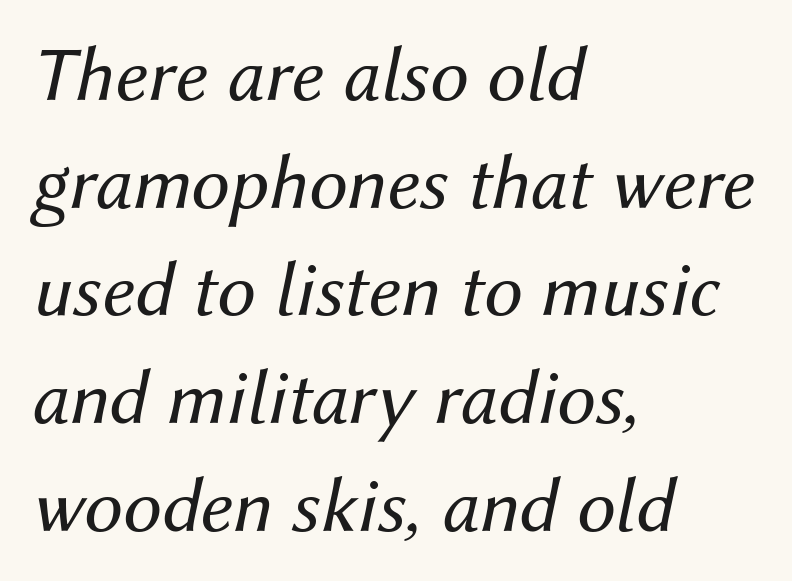
Q: Is the text bold? A: No.
Q: Is the text italic (slanted)? A: Yes, it leans right by about 12 degrees.
Q: Is the text underlined? A: No.
Q: How is the paragraph aligned? A: Left-aligned.
Q: Is the spacing between letters normal or unusually wide? A: Normal.
Q: Is the spacing between lines tight, normal or loose? A: Normal.
Q: Width (condensed, normal, or wide)? A: Normal.
Q: Stroke contrast? A: Medium.
Q: x-height? A: Medium.
Q: Monospaced? A: No.
